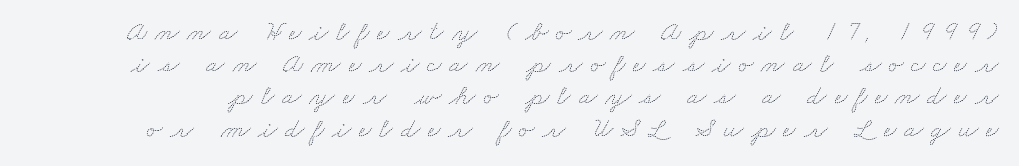
{"bold": "no", "weight": "thin", "width": "wide", "stroke_contrast": "medium", "x_height": "small", "monospaced": "no", "underline": "no", "line_spacing": "tight", "line_spacing_ratio": 1.15, "letter_spacing": "wide", "letter_spacing_em": 0.27, "glyph_px": 28}
